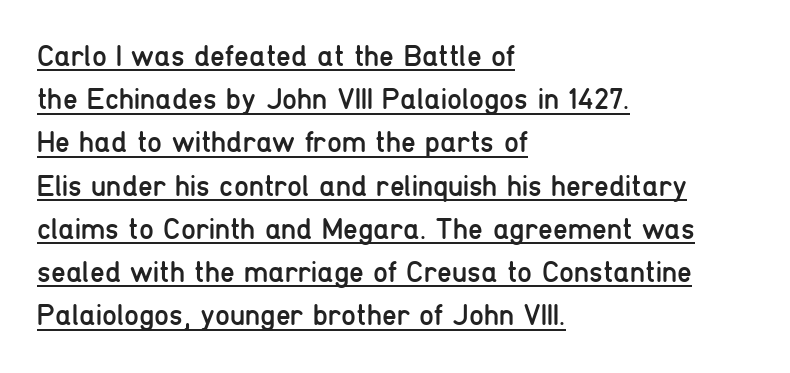
The image shows 30 px regular-weight, condensed sans-serif type, upright; set left-aligned, normal line spacing (1.44x), normal letter spacing, underlined; low stroke contrast and a medium x-height.
